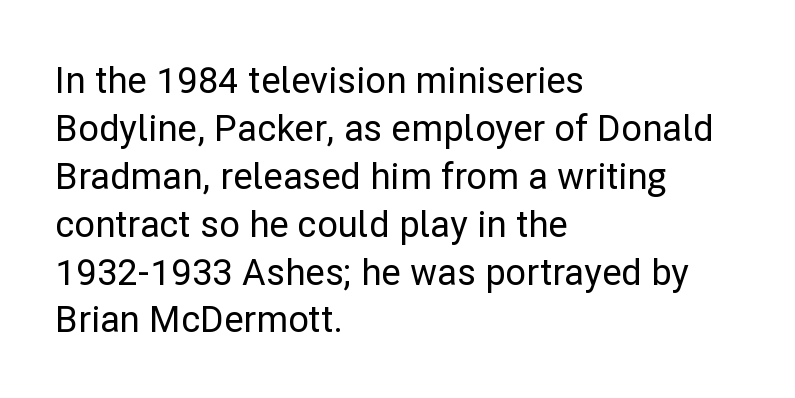
{"serif": "no", "italic": "no", "width": "normal", "stroke_contrast": "low", "x_height": "medium", "monospaced": "no", "underline": "no", "align": "left", "line_spacing": "normal", "line_spacing_ratio": 1.33, "letter_spacing": "normal", "letter_spacing_em": 0.0, "glyph_px": 36}
